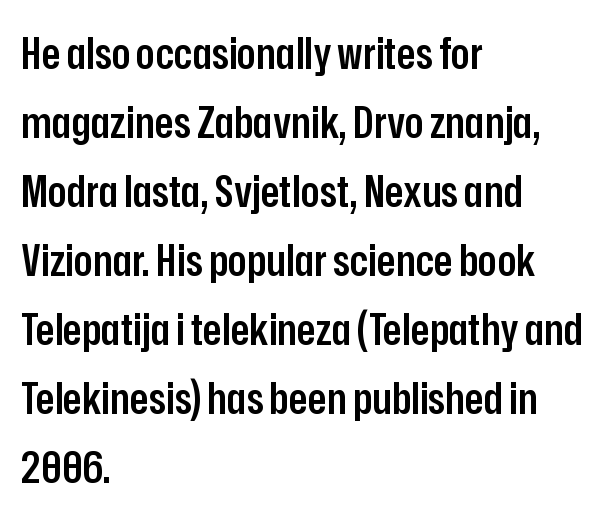
Q: Is the text bold? A: Semi-bold.
Q: Is the text italic (slanted)? A: No, it is upright.
Q: Is the typeface a serif or a sans-serif typeface? A: Sans-serif.
Q: Is the text underlined? A: No.
Q: How is the paragraph aligned? A: Left-aligned.
Q: Is the spacing between letters normal or unusually wide? A: Normal.
Q: Is the spacing between lines tight, normal or loose? A: Normal.
Q: Width (condensed, normal, or wide)? A: Condensed.
Q: Stroke contrast? A: Low.
Q: x-height? A: Medium.
Q: Monospaced? A: No.
